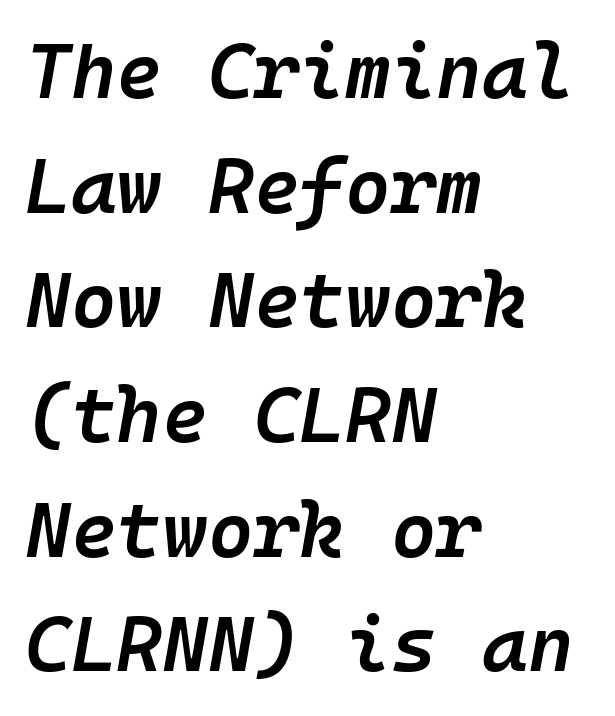
Q: Is the text bold? A: Semi-bold.
Q: Is the text italic (slanted)? A: Yes, it leans right by about 10 degrees.
Q: Is the text underlined? A: No.
Q: How is the paragraph aligned? A: Left-aligned.
Q: Is the spacing between letters normal or unusually wide? A: Normal.
Q: Is the spacing between lines tight, normal or loose? A: Normal.
Q: Width (condensed, normal, or wide)? A: Normal.
Q: Stroke contrast? A: Low.
Q: x-height? A: Medium.
Q: Monospaced? A: Yes.
